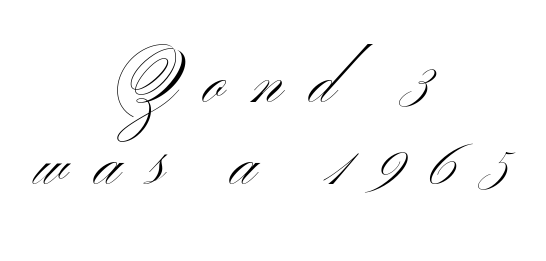
Q: Is the text bold? A: No.
Q: Is the text italic (slanted)? A: Yes.
Q: Is the typeface a serif or a sans-serif typeface? A: Sans-serif.
Q: Is the text underlined? A: No.
Q: How is the paragraph aligned? A: Centered.
Q: Is the spacing between letters normal or unusually wide? A: Unusually wide.
Q: Width (condensed, normal, or wide)? A: Wide.
Q: Stroke contrast? A: Medium.
Q: x-height? A: Small.
Q: Monospaced? A: No.
